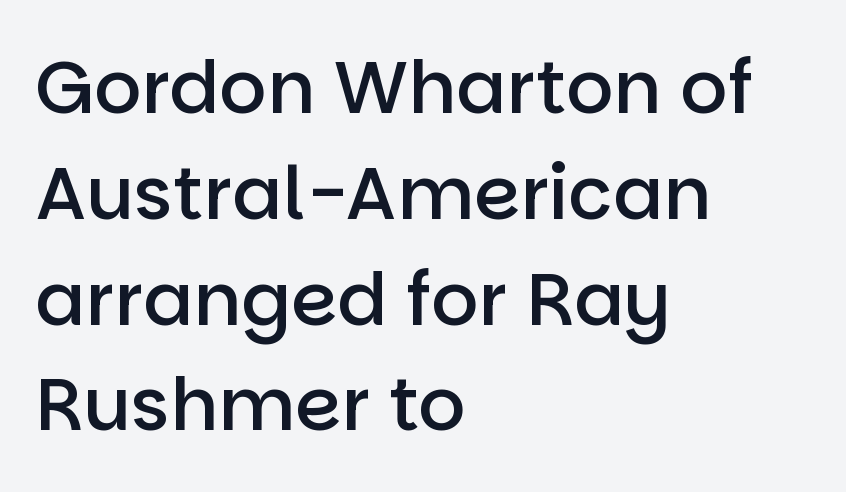
Q: Is the text bold? A: Semi-bold.
Q: Is the text italic (slanted)? A: No, it is upright.
Q: Is the typeface a serif or a sans-serif typeface? A: Sans-serif.
Q: Is the text underlined? A: No.
Q: How is the paragraph aligned? A: Left-aligned.
Q: Is the spacing between letters normal or unusually wide? A: Normal.
Q: Is the spacing between lines tight, normal or loose? A: Normal.
Q: Width (condensed, normal, or wide)? A: Normal.
Q: Stroke contrast? A: Low.
Q: x-height? A: Large.
Q: Monospaced? A: No.
